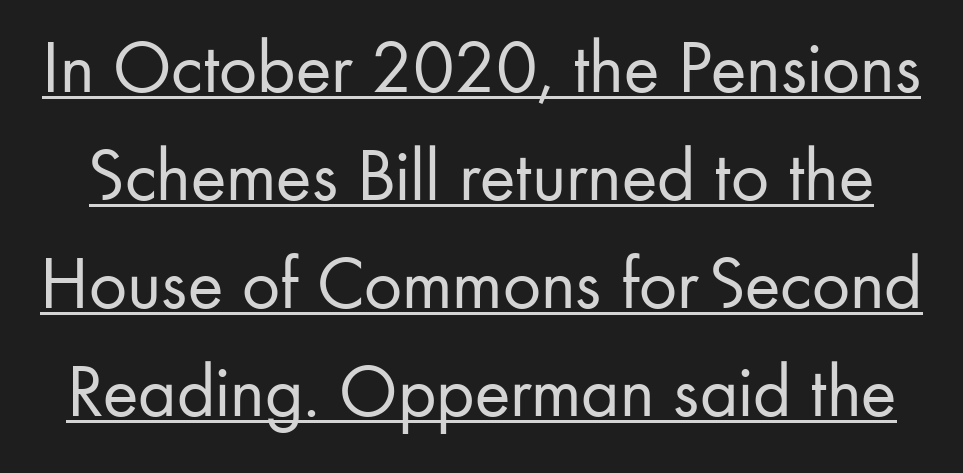
{"serif": "no", "italic": "no", "bold": "no", "weight": "regular", "width": "normal", "stroke_contrast": "low", "x_height": "small", "monospaced": "no", "underline": "yes", "line_spacing": "normal", "line_spacing_ratio": 1.44, "letter_spacing": "normal", "letter_spacing_em": 0.0, "glyph_px": 75}
